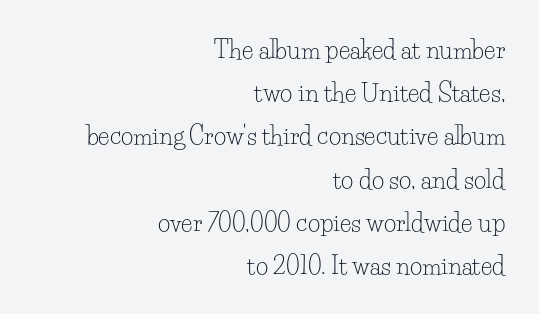
Q: Is the text bold? A: No.
Q: Is the text italic (slanted)? A: No, it is upright.
Q: Is the text underlined? A: No.
Q: How is the paragraph aligned? A: Right-aligned.
Q: Is the spacing between letters normal or unusually wide? A: Normal.
